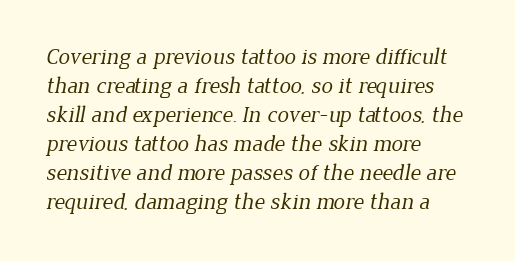
Lines of text with bare space underneath. Stems and bowls with no extra thickness — not bold. The rendering keeps characters at their native spacing. In terms of leading, this rendering sits right in the middle.
